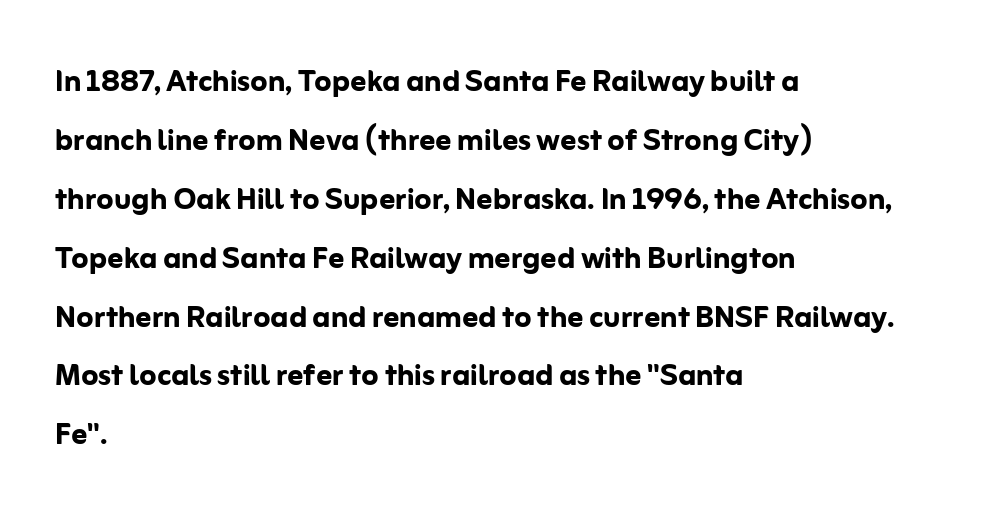
{"serif": "no", "italic": "no", "bold": "yes", "weight": "semibold", "width": "normal", "stroke_contrast": "low", "x_height": "medium", "monospaced": "no", "underline": "no", "align": "left", "line_spacing": "normal", "line_spacing_ratio": 1.51, "letter_spacing": "normal", "letter_spacing_em": 0.0, "glyph_px": 39}
